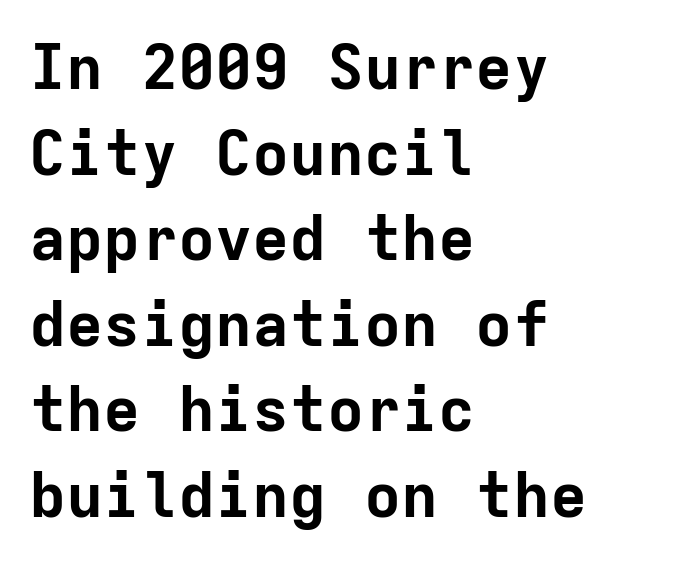
{"serif": "no", "italic": "no", "bold": "yes", "weight": "bold", "width": "normal", "stroke_contrast": "low", "x_height": "medium", "monospaced": "yes", "underline": "no", "align": "left", "line_spacing": "normal", "line_spacing_ratio": 1.38, "letter_spacing": "normal", "letter_spacing_em": 0.0, "glyph_px": 62}
